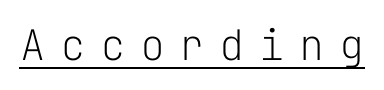
Note: no serifs on the glyphs. On a weight scale, this lands at 450 or below. Each word looks stretched out because of the extra space between its letters. You can tell it's not italic because the verticals are truly vertical.
